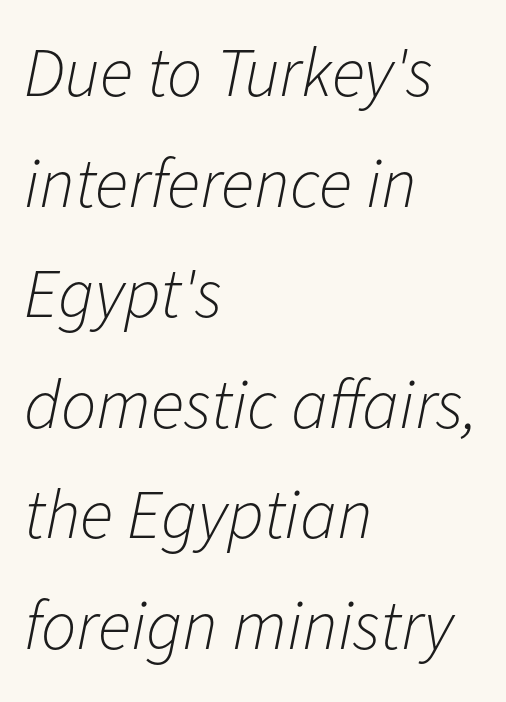
The image shows 70 px light type, italic (leaning right); set left-aligned, normal line spacing (1.58x), normal letter spacing, not underlined; low stroke contrast and a medium x-height.
